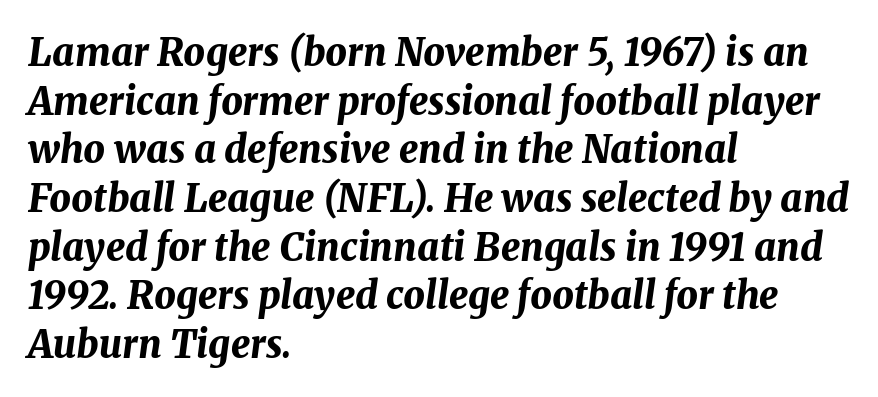
{"italic": "yes", "lean": "right", "slant_degrees": 8, "bold": "yes", "weight": "bold", "width": "normal", "stroke_contrast": "medium", "x_height": "medium", "monospaced": "no", "underline": "no", "align": "left", "line_spacing": "normal", "line_spacing_ratio": 1.28, "letter_spacing": "normal", "letter_spacing_em": 0.0, "glyph_px": 38}
